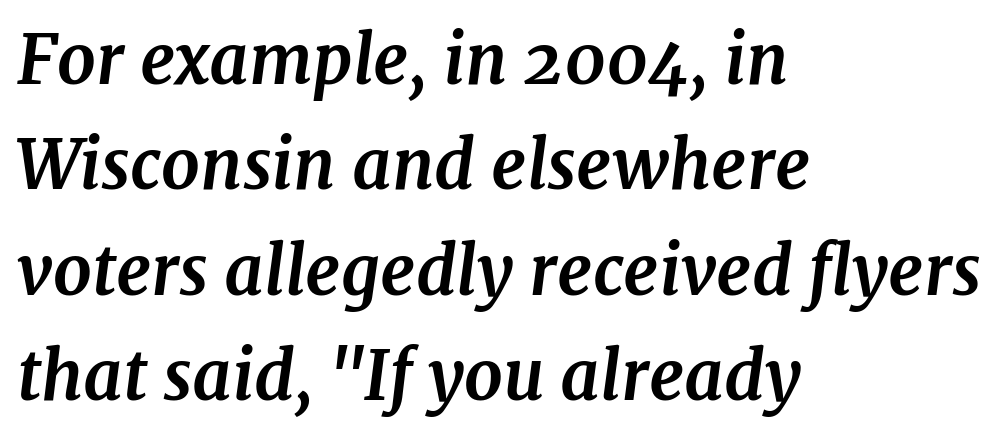
Compared with typical body copy, the letter spacing here is the same. If you drew a ruler down the left edge, every line would touch it. Notice how the stems are inclined rather than vertical — that's the hallmark of italics. A normal amount of white space separates one row of letters from the next. The face used here has the dense, thick strokes of a bold.
